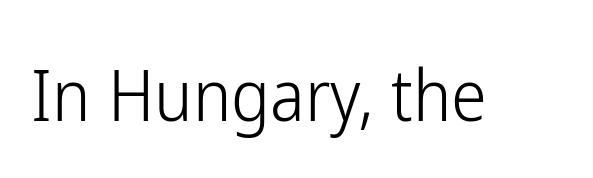
No extra tracking has been applied to these lines. Letters have the restrained weight of plain body copy at most. A roman cut, with each character standing at attention. Think of a printed novel: that variable character pitch is what you see here.
